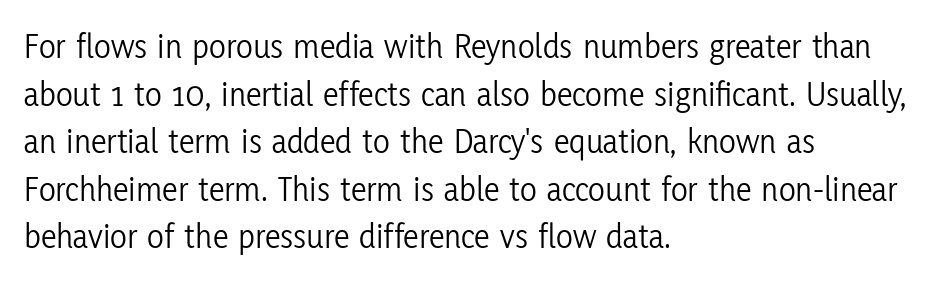
The image shows 35 px light, condensed sans-serif type, upright; set left-aligned, normal line spacing (1.36x), normal letter spacing, not underlined; low stroke contrast and a medium x-height.
